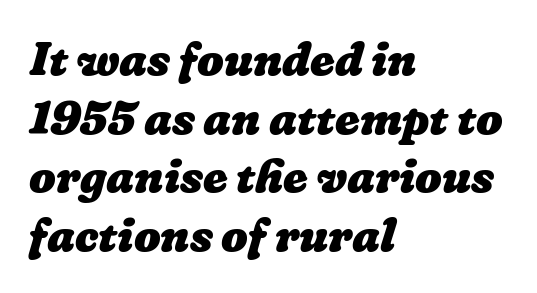
The image shows 47 px heavy type; set left-aligned, normal line spacing (1.25x), normal letter spacing, not underlined; low stroke contrast and a medium x-height.
